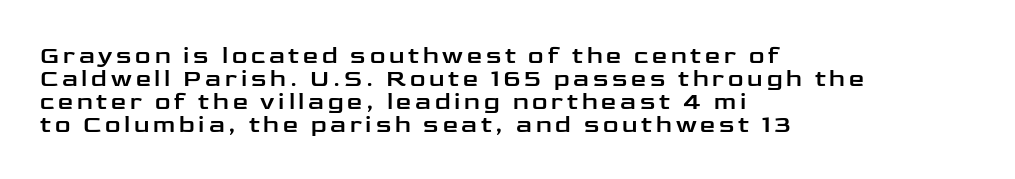
Q: Is the text italic (slanted)? A: No, it is upright.
Q: Is the text underlined? A: No.
Q: How is the paragraph aligned? A: Left-aligned.
Q: Is the spacing between lines tight, normal or loose? A: Tight.
